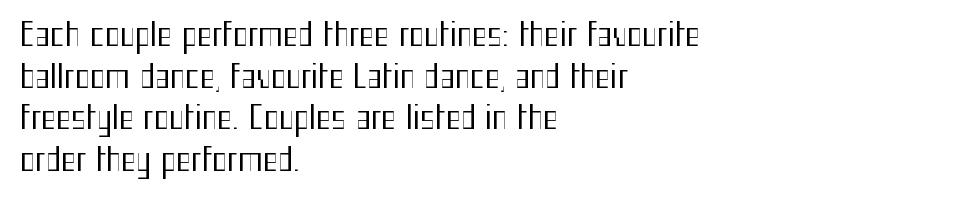
The image shows 32 px regular-weight, condensed sans-serif type, upright; set left-aligned, normal line spacing (1.3x), normal letter spacing, not underlined; medium stroke contrast and a medium x-height.
